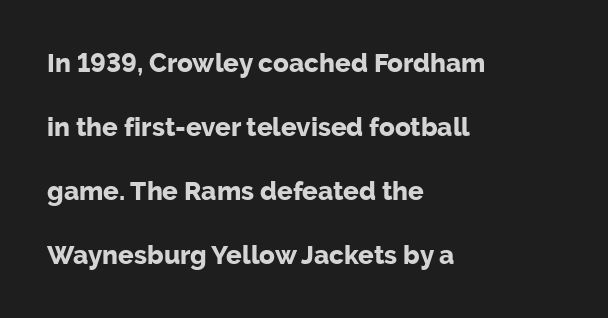
{"italic": "no", "bold": "yes", "underline": "no", "align": "left", "line_spacing": "loose", "line_spacing_ratio": 2.46, "letter_spacing": "normal", "letter_spacing_em": 0.0, "glyph_px": 26}
